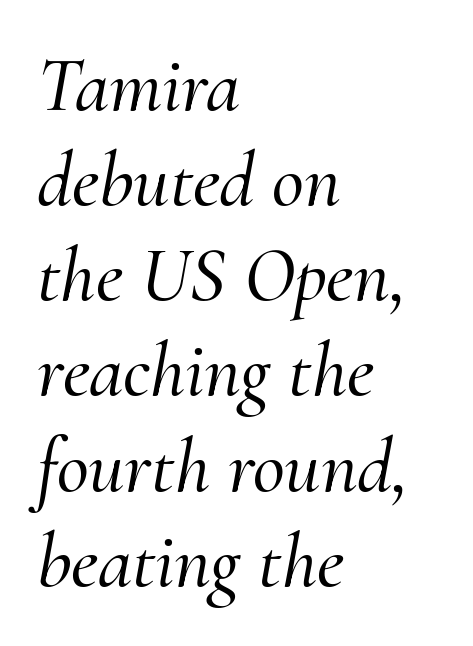
The glyphs are unaccompanied by any horizontal stroke below them. The passage shown has conventional tracking throughout. This is serif lettering, the kind often seen in printed books. Leftover space on each line is placed entirely after the last word. This sample has the flowing, uneven cadence of proportional lettering.
